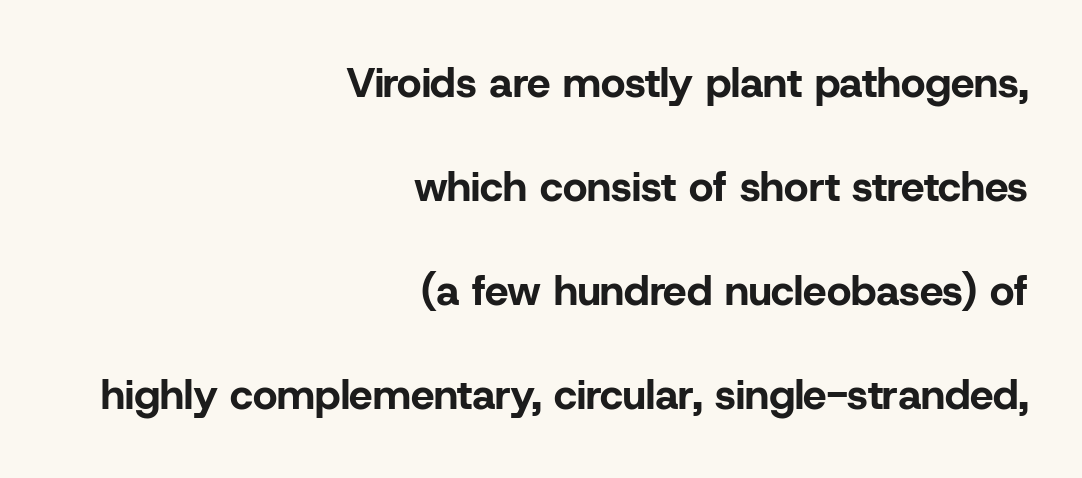
Q: Is the text bold? A: Yes.
Q: Is the text italic (slanted)? A: No, it is upright.
Q: Is the typeface a serif or a sans-serif typeface? A: Sans-serif.
Q: Is the text underlined? A: No.
Q: How is the paragraph aligned? A: Right-aligned.
Q: Is the spacing between letters normal or unusually wide? A: Normal.
Q: Is the spacing between lines tight, normal or loose? A: Loose.
Q: Width (condensed, normal, or wide)? A: Normal.
Q: Stroke contrast? A: Low.
Q: x-height? A: Medium.
Q: Monospaced? A: No.
